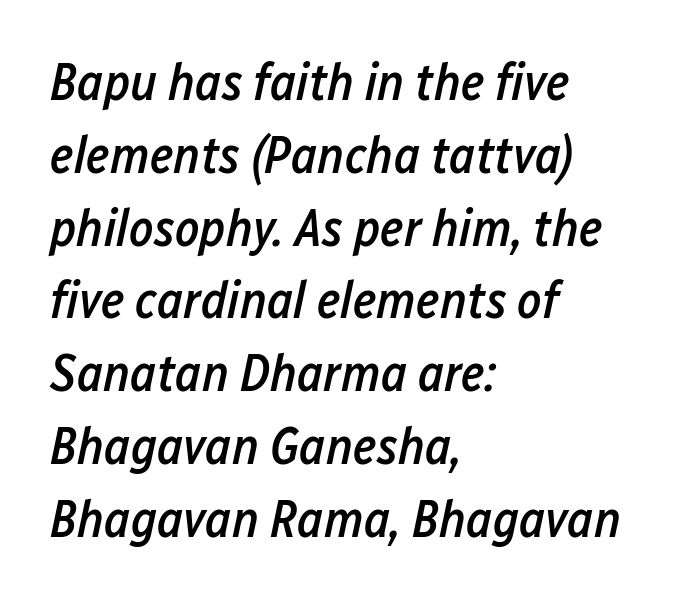
{"italic": "yes", "lean": "right", "slant_degrees": 12, "bold": "semi", "weight": "semibold", "width": "condensed", "stroke_contrast": "low", "x_height": "medium", "monospaced": "no", "underline": "no", "align": "left", "line_spacing": "normal", "line_spacing_ratio": 1.4, "letter_spacing": "normal", "letter_spacing_em": 0.0, "glyph_px": 52}
